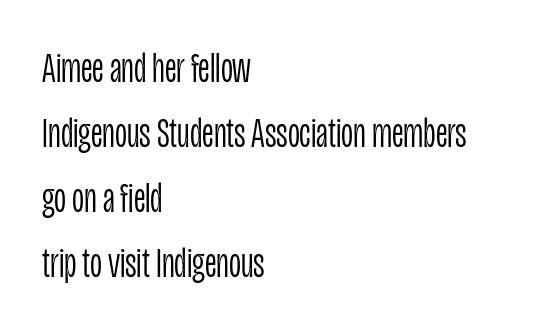
The image shows 42 px light, condensed sans-serif type, upright; set left-aligned, normal line spacing (1.55x), normal letter spacing, not underlined; low stroke contrast and a large x-height.
